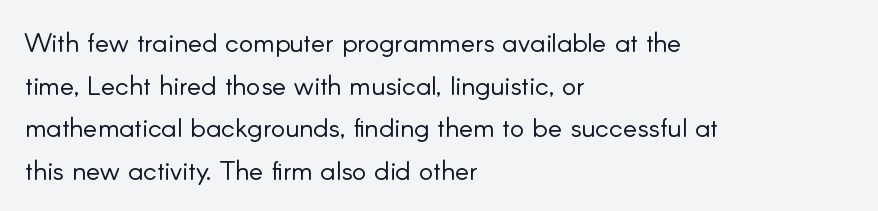
Q: Is the text bold? A: No.
Q: Is the text italic (slanted)? A: No, it is upright.
Q: Is the text underlined? A: No.
Q: How is the paragraph aligned? A: Left-aligned.
Q: Is the spacing between letters normal or unusually wide? A: Normal.
Q: Is the spacing between lines tight, normal or loose? A: Normal.
